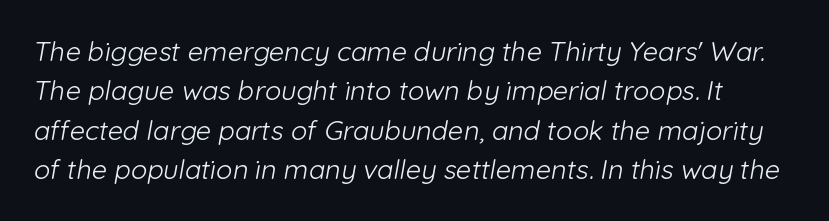
Q: Is the text bold? A: No.
Q: Is the text underlined? A: No.
Q: Is the spacing between letters normal or unusually wide? A: Normal.
Q: Is the spacing between lines tight, normal or loose? A: Normal.
